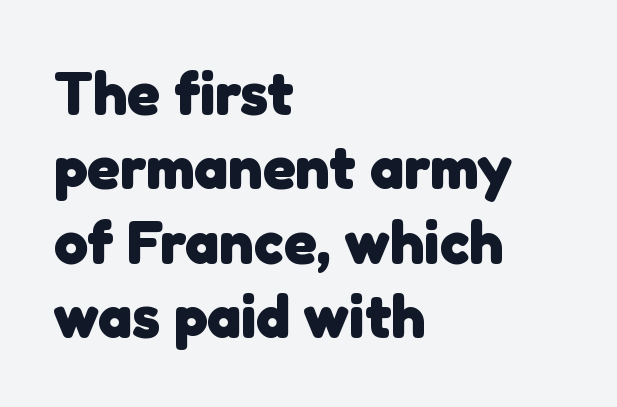
The space directly below the letters is spotless. Short and long lines alike share a common starting point at left. Nothing sits at the stroke ends, so this counts as sans-serif. The face used here has the dense, thick strokes of a bold. Do the characters align in a grid? No, the font is proportional. How are the letters spaced? Ordinarily, with no added tracking.
